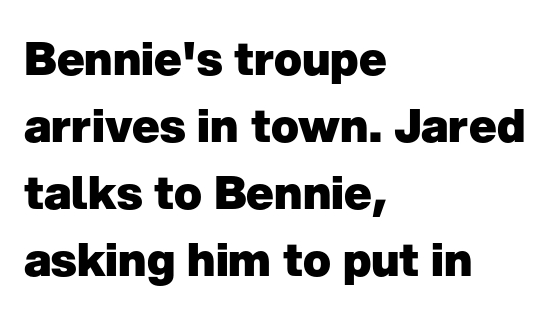
The image shows 46 px heavy sans-serif type, upright; set left-aligned, normal line spacing (1.46x), normal letter spacing, not underlined; low stroke contrast and a medium x-height.
